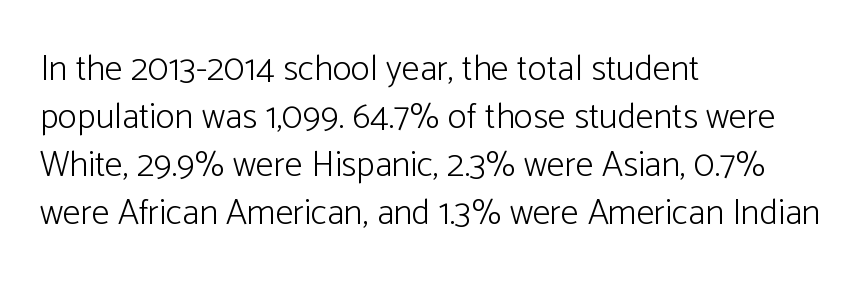
{"serif": "no", "italic": "no", "bold": "no", "weight": "light", "width": "normal", "stroke_contrast": "low", "x_height": "medium", "monospaced": "no", "underline": "no", "align": "left", "line_spacing": "normal", "line_spacing_ratio": 1.33, "letter_spacing": "normal", "letter_spacing_em": 0.0, "glyph_px": 36}
